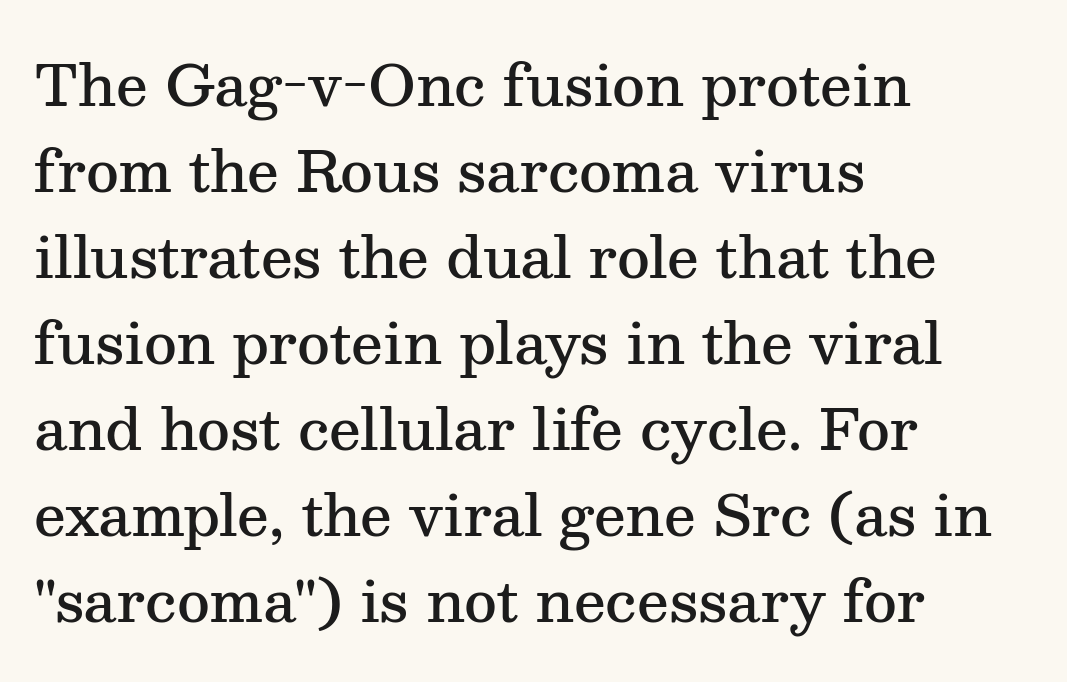
Q: Is the text bold? A: Semi-bold.
Q: Is the text italic (slanted)? A: No, it is upright.
Q: Is the typeface a serif or a sans-serif typeface? A: Serif.
Q: Is the text underlined? A: No.
Q: How is the paragraph aligned? A: Left-aligned.
Q: Is the spacing between letters normal or unusually wide? A: Normal.
Q: Is the spacing between lines tight, normal or loose? A: Normal.
Q: Width (condensed, normal, or wide)? A: Normal.
Q: Stroke contrast? A: Medium.
Q: x-height? A: Medium.
Q: Monospaced? A: No.
